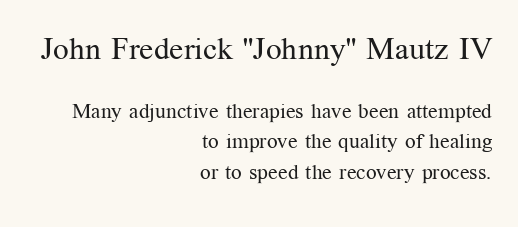
{"serif": "yes", "italic": "no", "bold": "no", "weight": "regular", "width": "normal", "stroke_contrast": "medium", "x_height": "medium", "monospaced": "no", "underline": "no", "align": "right", "line_spacing": "normal", "line_spacing_ratio": 1.45, "letter_spacing": "normal", "letter_spacing_em": 0.0, "larger_block": "first", "size_ratio": 1.48, "glyph_px": 31}
